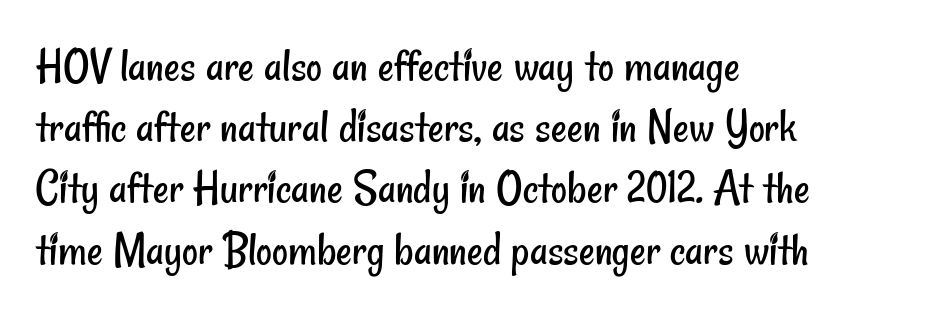
Bare-footed words on every line. Serifs: no, the terminals of the letterforms are clean. Nothing heavy about these letters — not bold at all. Evenly set lines give the paragraph a standard silhouette. Caption: multi-line text, flush left, ragged right. You could call the tracking neutral — neither tight nor loose.
